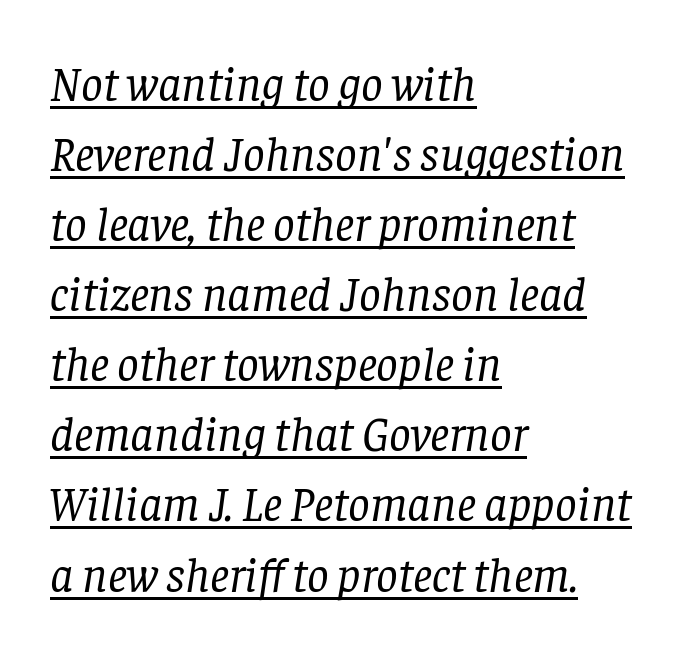
Compared with a typical body face, this is equally light or lighter still. You can tell it's italic because the verticals aren't actually vertical. The rendering uses the underline text-decoration. Character widths vary here, with narrow letters taking less room than wide ones. Typographically, this falls in the serif category.
